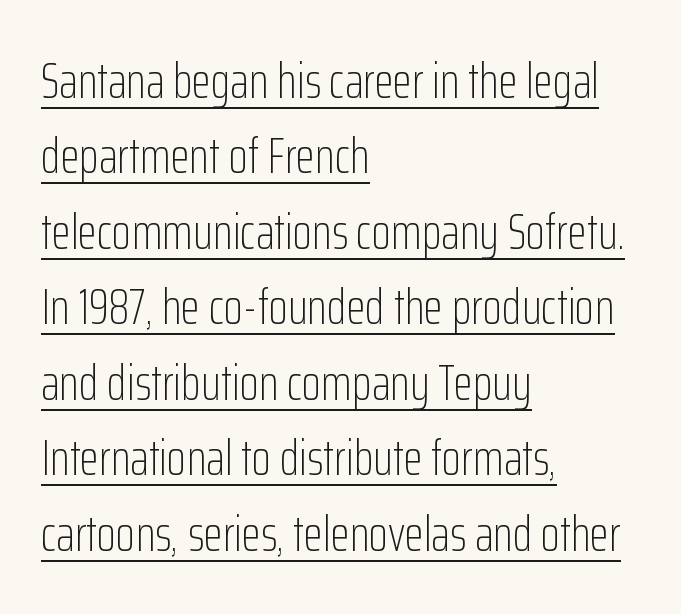
Q: Is the text bold? A: No.
Q: Is the text italic (slanted)? A: No, it is upright.
Q: Is the typeface a serif or a sans-serif typeface? A: Sans-serif.
Q: Is the text underlined? A: Yes.
Q: How is the paragraph aligned? A: Left-aligned.
Q: Is the spacing between letters normal or unusually wide? A: Normal.
Q: Is the spacing between lines tight, normal or loose? A: Normal.
Q: Width (condensed, normal, or wide)? A: Condensed.
Q: Stroke contrast? A: Low.
Q: x-height? A: Medium.
Q: Monospaced? A: No.
